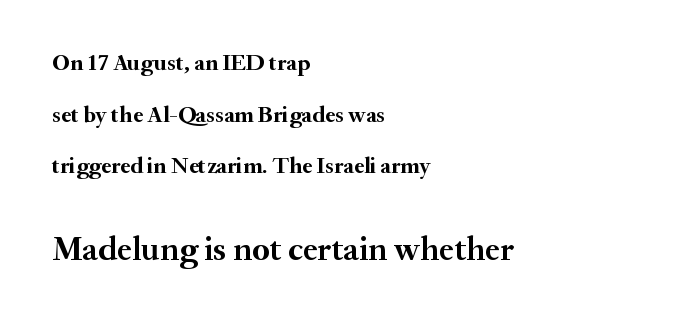
The image shows 34 px semibold serif type, upright; set left-aligned, loose line spacing (2.24x), normal letter spacing, not underlined; the second (bottom) block is 1.48x larger; medium stroke contrast and a small x-height.
